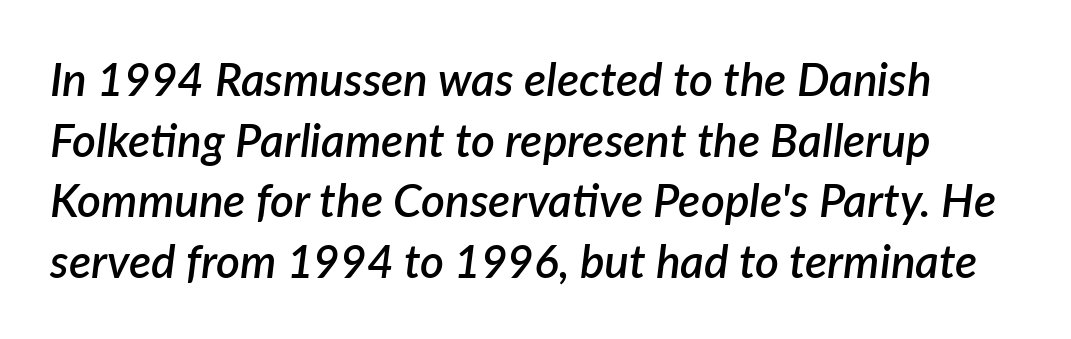
As a designer I'd log this as weight 600, semibold. The letters advance in unequal steps, a hallmark of proportional type. Quick note: underline off. Characters follow at the spacing the type designer built in. Tall strokes in this sample are angled rather than plumb. The space between consecutive lines is moderate.
